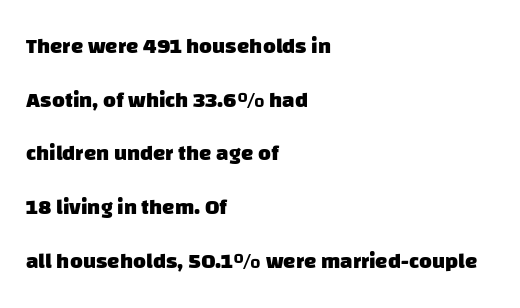
The vertical gap from one line to the next is large. A typesetter would call this zero additional tracking. Strokes here are thick enough to call this a true bold. Typeset ragged right — the left edge is the straight one.
